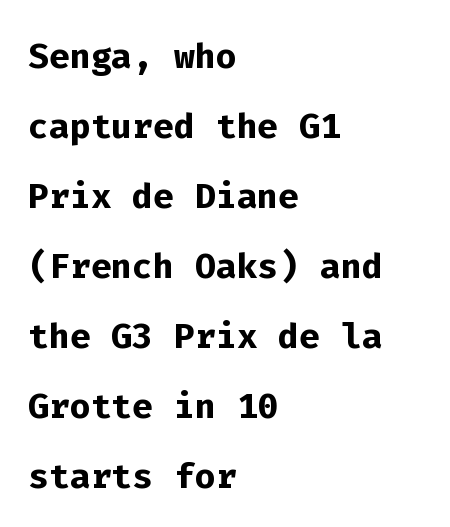
These lines keep a tight, regular rhythm from letter to letter. Is this a fixed-width face? Yes — each glyph sits in an identical cell. Heavy, bold letterforms. Left-aligned paragraph, ragged on the right. Style check: upright.
